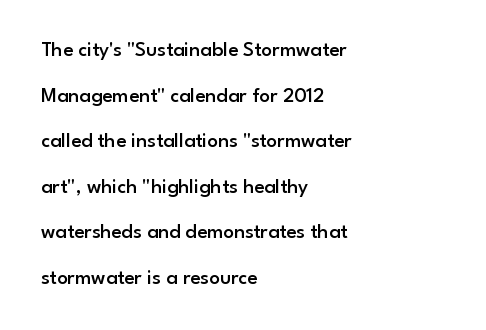
Q: Is the text bold? A: Semi-bold.
Q: Is the text italic (slanted)? A: No, it is upright.
Q: Is the text underlined? A: No.
Q: How is the paragraph aligned? A: Left-aligned.
Q: Is the spacing between letters normal or unusually wide? A: Normal.
Q: Is the spacing between lines tight, normal or loose? A: Loose.
